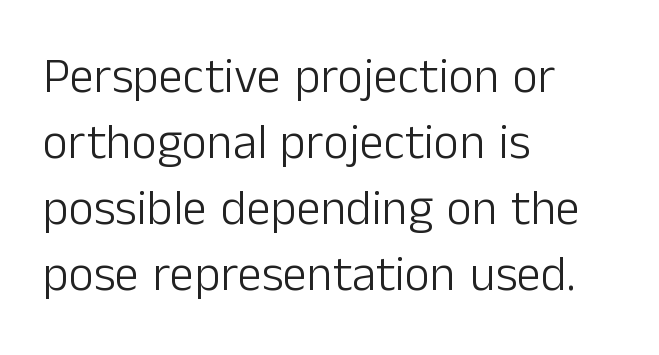
No extra ink here — the face is not bold. The specimen reads as upright at a glance. The horizontal fit of the characters is conventional and even. This rendering uses left alignment, leaving the right contour irregular.
